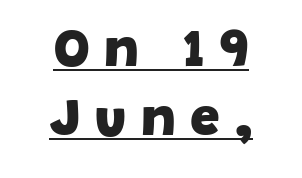
Q: Is the text bold? A: Yes.
Q: Is the typeface a serif or a sans-serif typeface? A: Sans-serif.
Q: Is the text underlined? A: Yes.
Q: How is the paragraph aligned? A: Centered.
Q: Is the spacing between letters normal or unusually wide? A: Unusually wide.
Q: Is the spacing between lines tight, normal or loose? A: Normal.
Q: Width (condensed, normal, or wide)? A: Normal.
Q: Stroke contrast? A: Low.
Q: x-height? A: Large.
Q: Monospaced? A: No.
